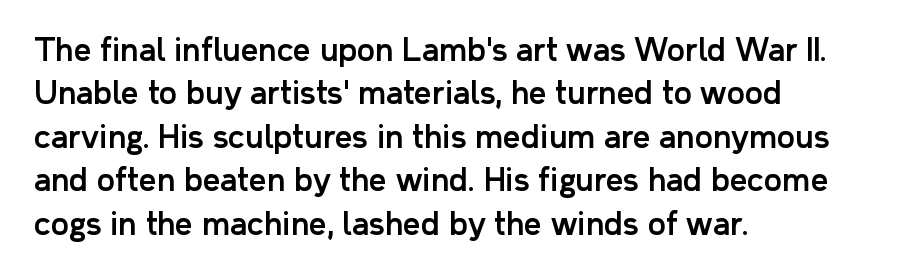
A roman cut, with each character standing at attention. The paragraph shown leans on its left margin. Check the space under the baseline: it is left empty. The face used here is proportionally spaced, like ordinary book or web type. The face used here is rendered with its standard letterfit. Compared with typical paragraphs, the rows here are spaced about the same.
